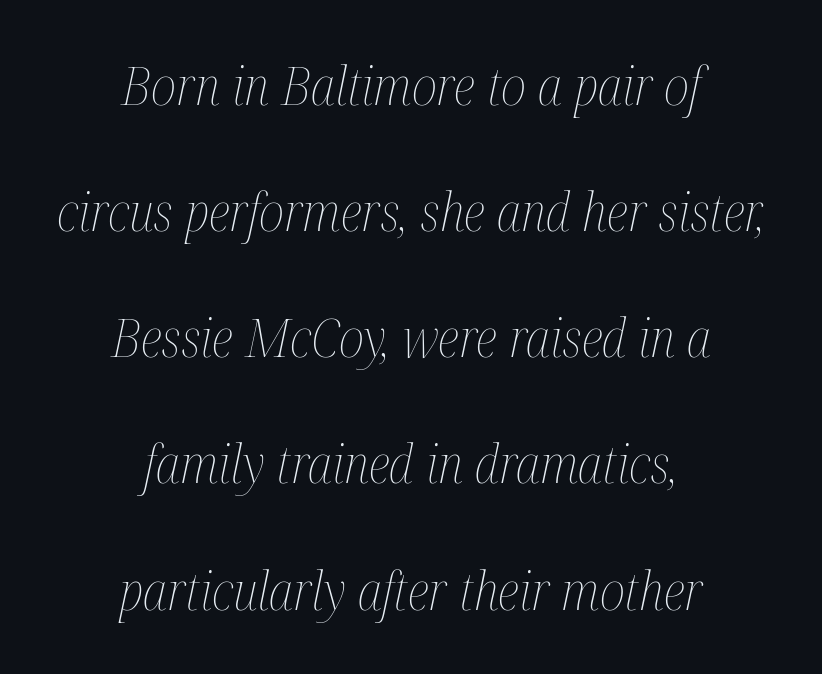
The image shows 53 px thin, condensed type, italic (leaning right); set centered, loose line spacing (2.38x), normal letter spacing, not underlined; medium stroke contrast and a medium x-height.
